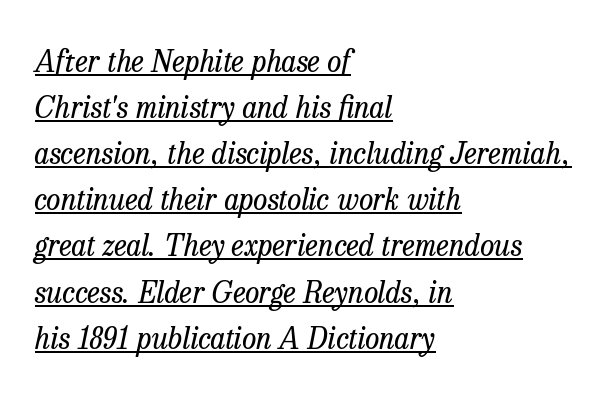
The image shows 29 px regular-weight serif type, italic (leaning right); set left-aligned, normal line spacing (1.59x), normal letter spacing, underlined; low stroke contrast and a medium x-height.
